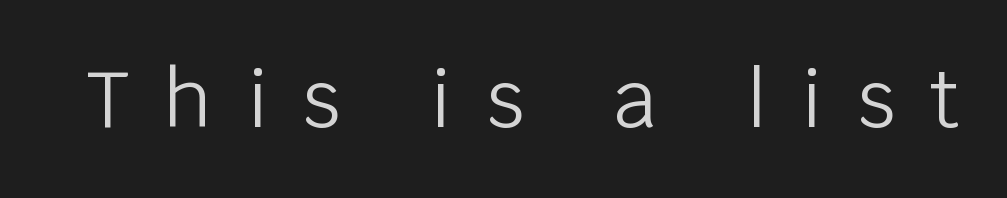
The image shows 78 px light sans-serif type, upright; set unusually wide letter spacing (+0.44 em), not underlined; low stroke contrast and a large x-height.
